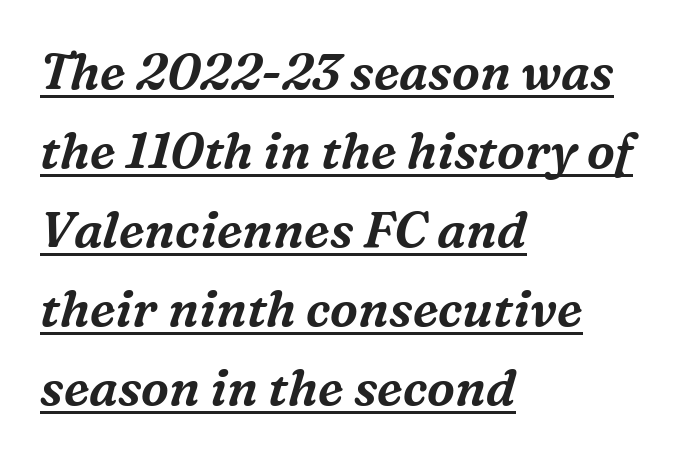
{"serif": "yes", "italic": "yes", "lean": "right", "slant_degrees": 16, "width": "normal", "stroke_contrast": "medium", "x_height": "medium", "monospaced": "no", "underline": "yes", "align": "left", "line_spacing": "normal", "line_spacing_ratio": 1.58, "letter_spacing": "normal", "letter_spacing_em": 0.0, "glyph_px": 50}
